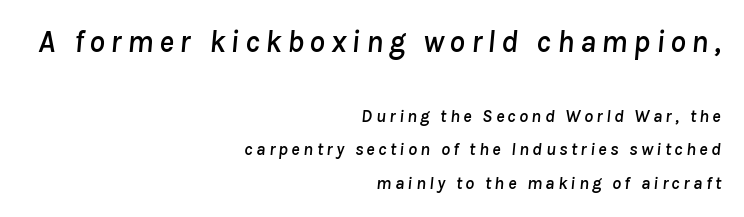
{"italic": "yes", "lean": "right", "slant_degrees": 8, "width": "normal", "stroke_contrast": "low", "x_height": "medium", "monospaced": "no", "underline": "no", "align": "right", "line_spacing_ratio": 1.85, "larger_block": "first", "size_ratio": 1.72, "glyph_px": 31}
